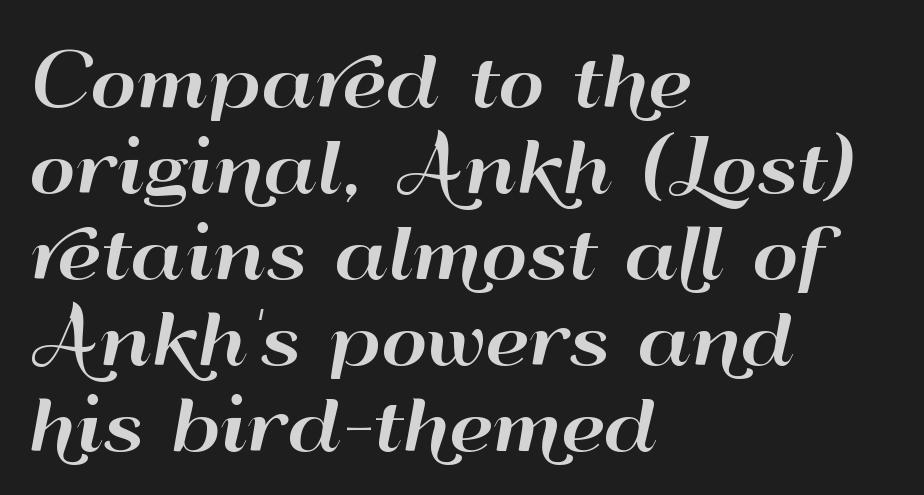
{"serif": "no", "width": "wide", "stroke_contrast": "high", "x_height": "small", "monospaced": "no", "underline": "no", "align": "left", "line_spacing_ratio": 1.21, "letter_spacing": "normal", "letter_spacing_em": 0.0, "glyph_px": 71}
